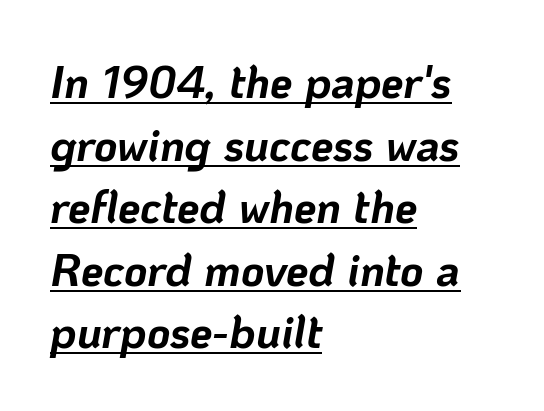
{"italic": "yes", "lean": "right", "slant_degrees": 10, "bold": "yes", "weight": "bold", "width": "normal", "stroke_contrast": "low", "x_height": "medium", "monospaced": "no", "underline": "yes", "align": "left", "line_spacing": "normal", "line_spacing_ratio": 1.39, "letter_spacing": "normal", "letter_spacing_em": 0.0, "glyph_px": 45}
